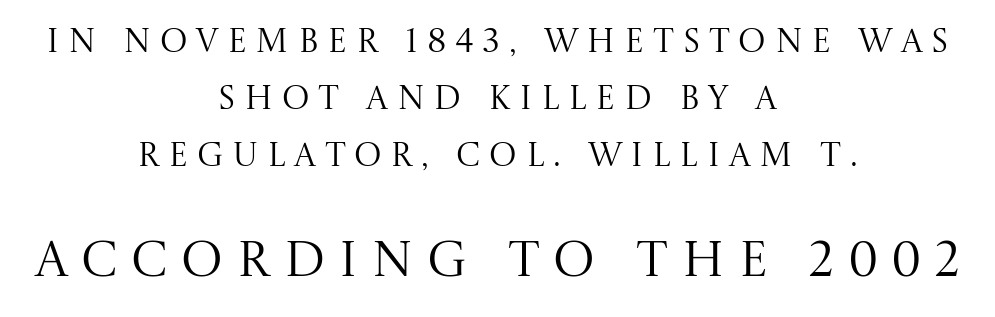
Q: Is the text bold? A: No.
Q: Is the text italic (slanted)? A: No, it is upright.
Q: Is the typeface a serif or a sans-serif typeface? A: Serif.
Q: Is the text underlined? A: No.
Q: How is the paragraph aligned? A: Centered.
Q: Is the spacing between letters normal or unusually wide? A: Unusually wide.
Q: Which block of text is set in a larger size, the first (top) or the second (bottom)? A: The second (bottom) one.
Q: Width (condensed, normal, or wide)? A: Normal.
Q: Stroke contrast? A: Medium.
Q: x-height? A: Large.
Q: Monospaced? A: No.
